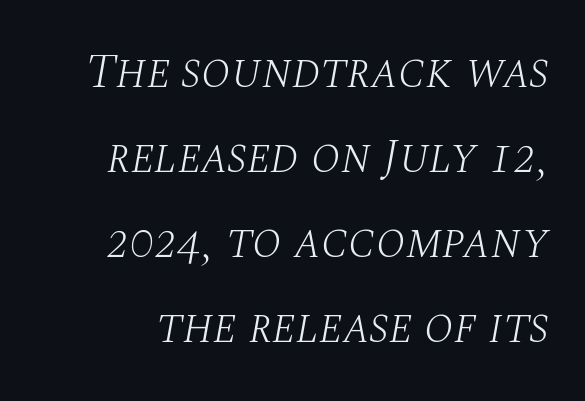
The image shows 48 px light serif type, italic (leaning right); set line spacing 1.77x, normal letter spacing, not underlined; medium stroke contrast and a large x-height.
